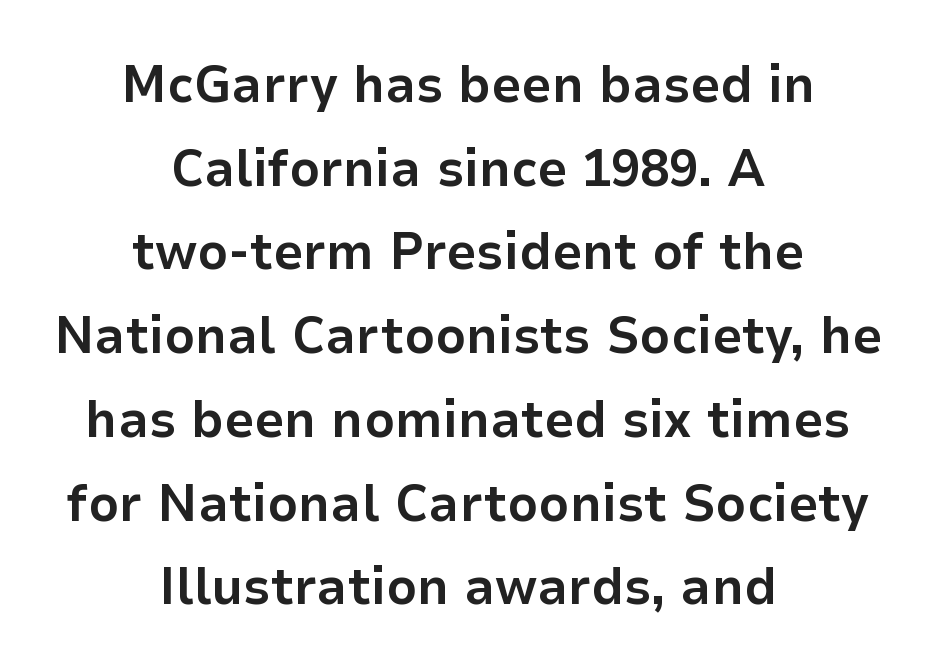
{"serif": "no", "italic": "no", "bold": "yes", "weight": "bold", "width": "normal", "stroke_contrast": "low", "x_height": "medium", "monospaced": "no", "underline": "no", "align": "center", "line_spacing": "normal", "line_spacing_ratio": 1.58, "letter_spacing": "normal", "letter_spacing_em": 0.0, "glyph_px": 53}
